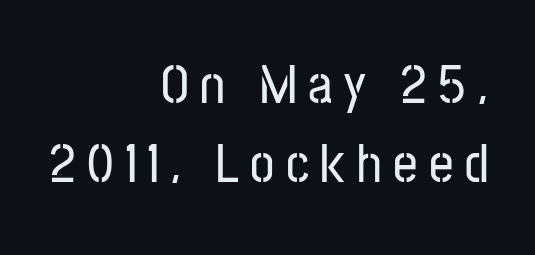
{"serif": "no", "italic": "no", "width": "condensed", "stroke_contrast": "low", "x_height": "medium", "monospaced": "no", "underline": "no", "align": "right", "line_spacing": "normal", "line_spacing_ratio": 1.46, "letter_spacing": "wide", "letter_spacing_em": 0.21, "glyph_px": 54}
